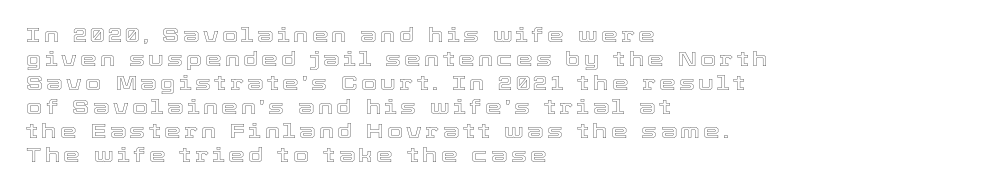
The image shows 21 px text type, upright; set left-aligned, tight line spacing (1.14x), not underlined.
